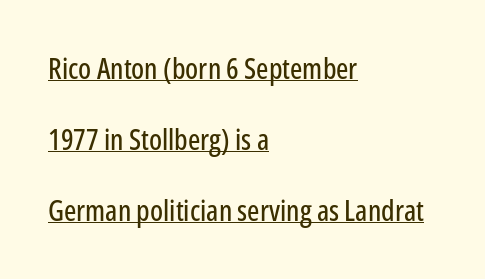
The image shows 29 px condensed sans-serif type, upright; set left-aligned, loose line spacing (2.45x), normal letter spacing, underlined; low stroke contrast and a medium x-height.
